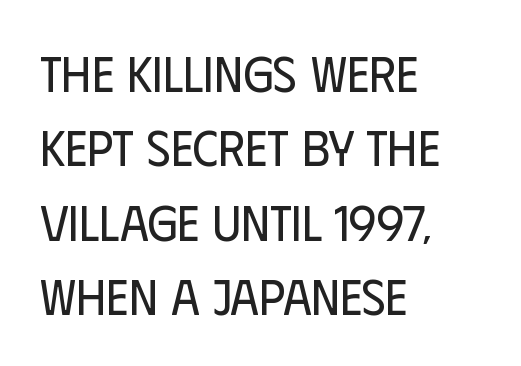
{"serif": "no", "italic": "no", "bold": "no", "weight": "regular", "width": "condensed", "stroke_contrast": "low", "x_height": "large", "monospaced": "no", "underline": "no", "align": "left", "line_spacing": "normal", "line_spacing_ratio": 1.49, "letter_spacing": "normal", "letter_spacing_em": 0.0, "glyph_px": 50}
